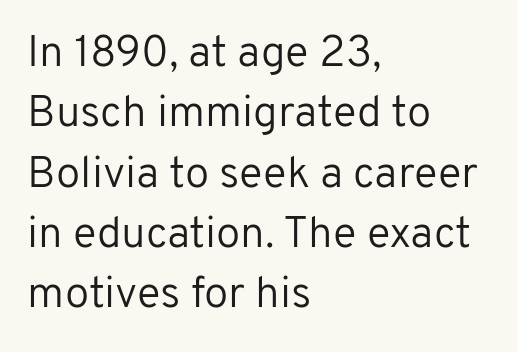
Q: Is the text bold? A: No.
Q: Is the text italic (slanted)? A: No, it is upright.
Q: Is the typeface a serif or a sans-serif typeface? A: Sans-serif.
Q: Is the text underlined? A: No.
Q: How is the paragraph aligned? A: Left-aligned.
Q: Is the spacing between letters normal or unusually wide? A: Normal.
Q: Is the spacing between lines tight, normal or loose? A: Normal.
Q: Width (condensed, normal, or wide)? A: Normal.
Q: Stroke contrast? A: Low.
Q: x-height? A: Medium.
Q: Monospaced? A: No.
